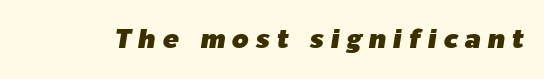
Slanted lettering throughout. Underlining? Definitely not there. Display-style spreading of the glyphs; the letterfit is very open.
